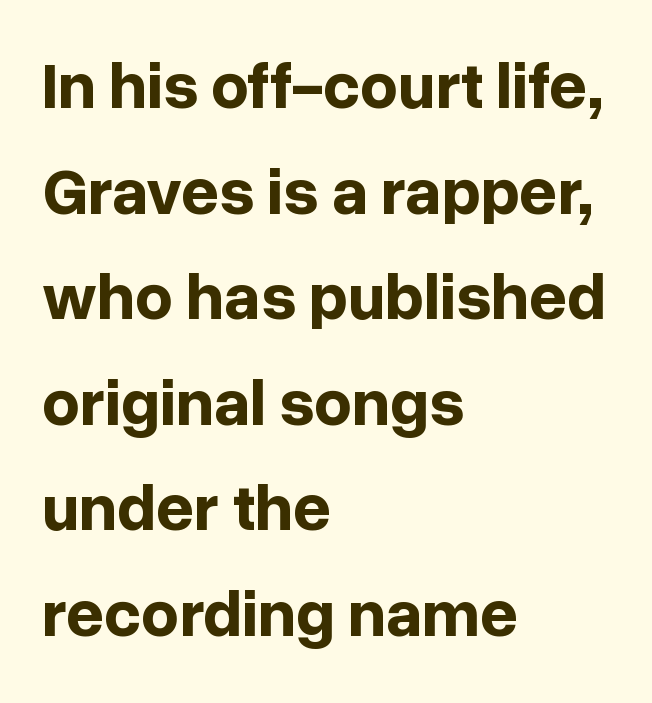
Q: Is the text bold? A: Yes.
Q: Is the text italic (slanted)? A: No, it is upright.
Q: Is the typeface a serif or a sans-serif typeface? A: Sans-serif.
Q: Is the text underlined? A: No.
Q: How is the paragraph aligned? A: Left-aligned.
Q: Is the spacing between letters normal or unusually wide? A: Normal.
Q: Is the spacing between lines tight, normal or loose? A: Normal.
Q: Width (condensed, normal, or wide)? A: Normal.
Q: Stroke contrast? A: Low.
Q: x-height? A: Medium.
Q: Monospaced? A: No.
